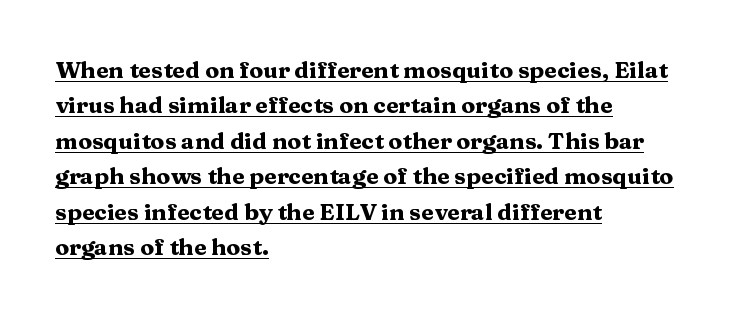
The image shows 23 px bold type, upright; set left-aligned, normal line spacing (1.54x), normal letter spacing, underlined.
